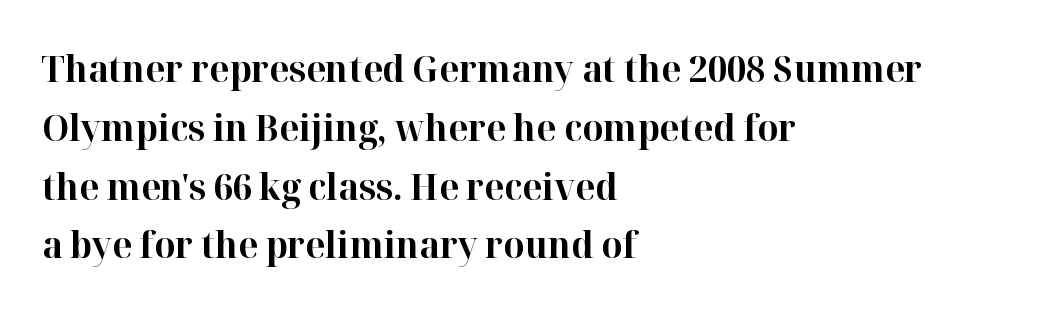
Q: Is the text bold? A: Yes.
Q: Is the text italic (slanted)? A: No, it is upright.
Q: Is the typeface a serif or a sans-serif typeface? A: Serif.
Q: Is the text underlined? A: No.
Q: How is the paragraph aligned? A: Left-aligned.
Q: Is the spacing between letters normal or unusually wide? A: Normal.
Q: Is the spacing between lines tight, normal or loose? A: Normal.
Q: Width (condensed, normal, or wide)? A: Normal.
Q: Stroke contrast? A: High.
Q: x-height? A: Medium.
Q: Monospaced? A: No.
